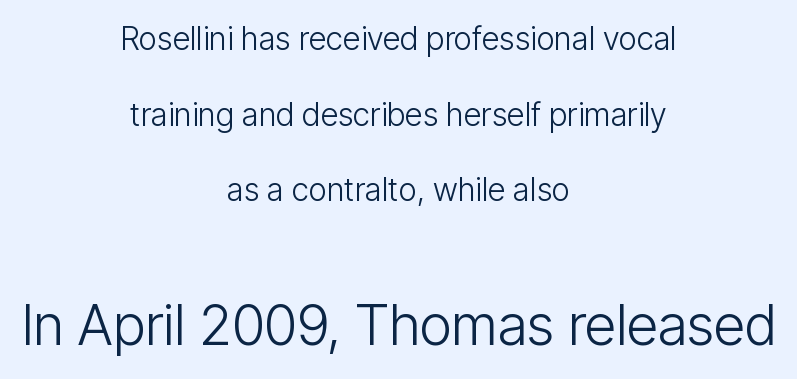
Character widths vary here, with narrow letters taking less room than wide ones. Letters rest on an invisible, unmarked baseline. This sample is center-justified, so both line endings float freely. This rendering leaves character spacing at its baseline value. Nothing sits at the stroke ends, so this counts as sans-serif.
